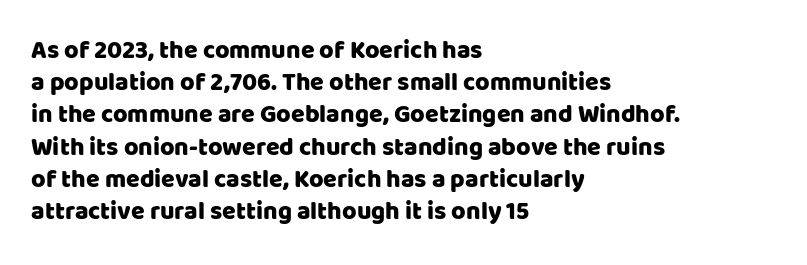
{"italic": "no", "underline": "no", "align": "left", "line_spacing": "normal", "line_spacing_ratio": 1.29, "letter_spacing": "normal", "letter_spacing_em": 0.0, "glyph_px": 25}
